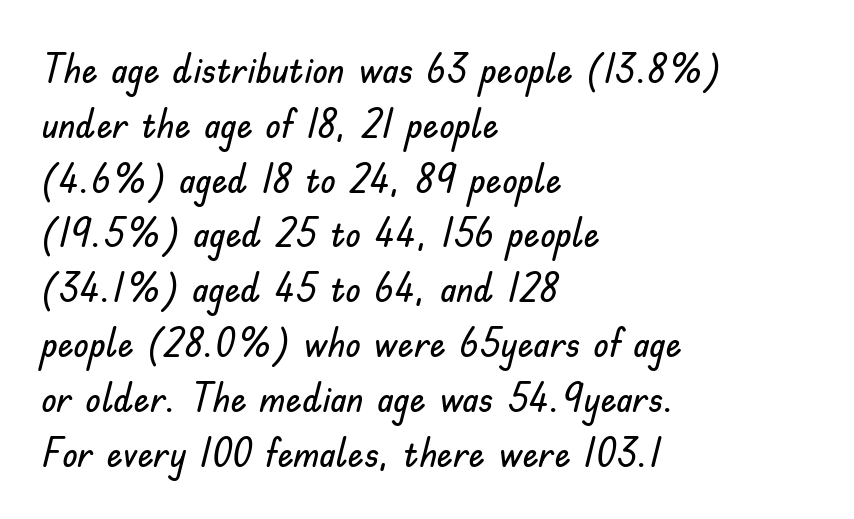
Q: Is the text italic (slanted)? A: Yes.
Q: Is the typeface a serif or a sans-serif typeface? A: Sans-serif.
Q: Is the text underlined? A: No.
Q: How is the paragraph aligned? A: Left-aligned.
Q: Is the spacing between letters normal or unusually wide? A: Normal.
Q: Is the spacing between lines tight, normal or loose? A: Normal.
Q: Width (condensed, normal, or wide)? A: Normal.
Q: Stroke contrast? A: Low.
Q: x-height? A: Small.
Q: Monospaced? A: No.
